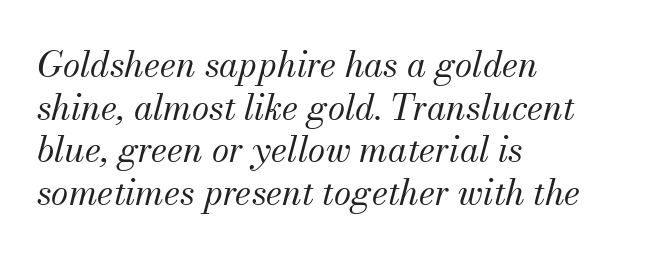
Q: Is the text bold? A: No.
Q: Is the text italic (slanted)? A: Yes, it leans right by about 13 degrees.
Q: Is the typeface a serif or a sans-serif typeface? A: Serif.
Q: Is the text underlined? A: No.
Q: How is the paragraph aligned? A: Left-aligned.
Q: Is the spacing between letters normal or unusually wide? A: Normal.
Q: Width (condensed, normal, or wide)? A: Normal.
Q: Stroke contrast? A: Medium.
Q: x-height? A: Small.
Q: Monospaced? A: No.
